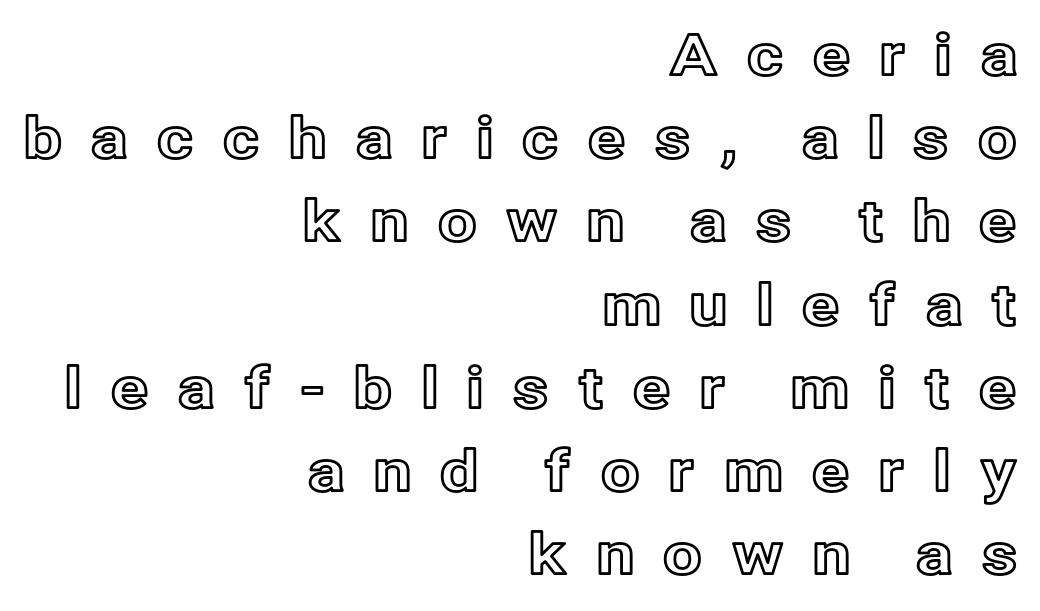
The letters advance in unequal steps, a hallmark of proportional type. Underlining? Definitely not there. A roman cut, with each character standing at attention. These lines sit exactly where default settings would place them. A flush-right, rag-left setting is used for this passage. Students, note that the glyphs here are deliberately spaced far apart.
